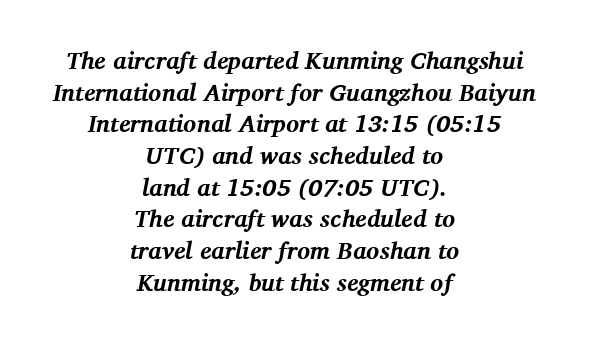
Slant detected: the letters are inclined. Notice how descenders clear the ascenders below comfortably — that's standard leading. Set as a true bold cut, around the 700 mark. The gap between lines stays unmarked. Does the copy run flush right? No — it is centered line by line. These lines keep a tight, regular rhythm from letter to letter.
